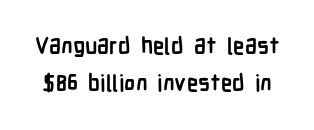
Just letters on the line, the space beneath them empty. Does extra space separate the letters? No, they use regular spacing. Weight: bold. Quick note: interline space is typical.
